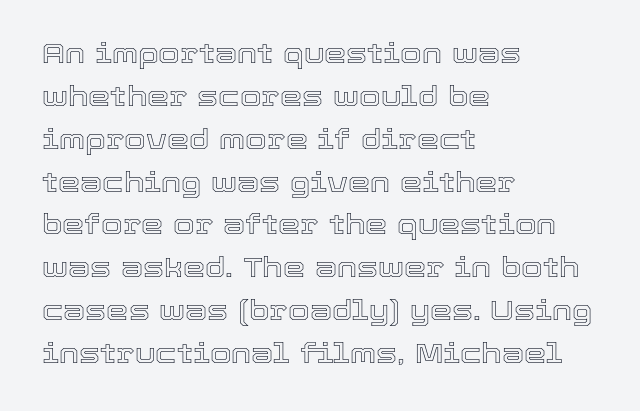
{"italic": "no", "width": "normal", "x_height": "medium", "monospaced": "no", "underline": "no", "align": "left", "line_spacing": "normal", "line_spacing_ratio": 1.53, "letter_spacing": "normal", "letter_spacing_em": 0.0, "glyph_px": 28}
